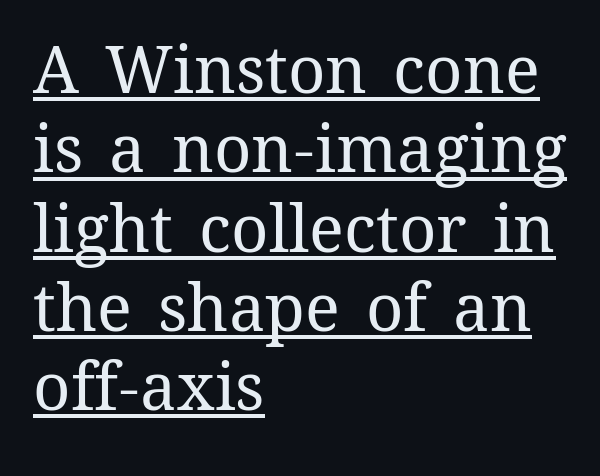
{"italic": "no", "bold": "no", "weight": "regular", "width": "normal", "stroke_contrast": "medium", "x_height": "medium", "monospaced": "no", "underline": "yes", "align": "left", "line_spacing_ratio": 1.22, "letter_spacing": "normal", "letter_spacing_em": 0.0, "glyph_px": 65}
